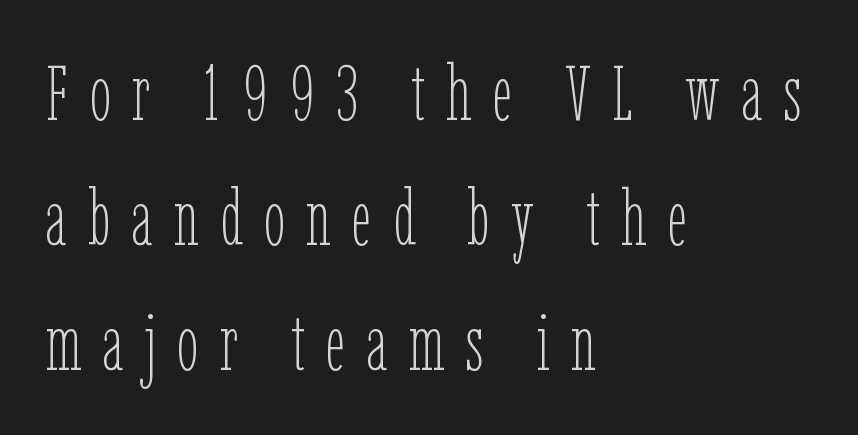
Vertical strokes here are truly vertical. Substantial extra tracking has been applied to these lines. Spacing verdict: proportional, widths tailored to each character. Horizontally, the lines are justified to the leading edge only. This reads as an unemphasized weight, regular at the heaviest.
